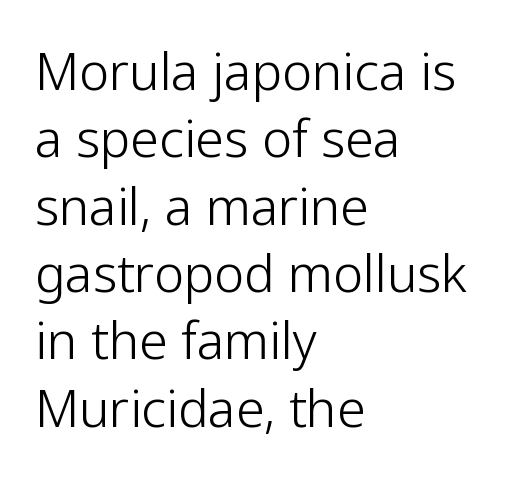
The image shows 51 px light sans-serif type, upright; set left-aligned, normal line spacing (1.32x), normal letter spacing, not underlined; low stroke contrast and a medium x-height.
